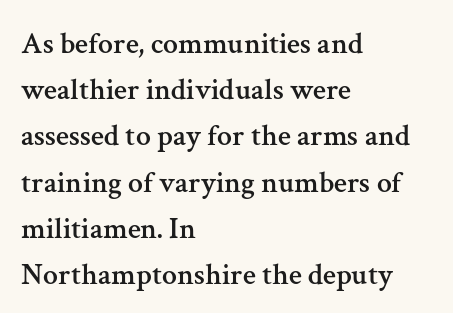
Q: Is the text italic (slanted)? A: No, it is upright.
Q: Is the typeface a serif or a sans-serif typeface? A: Serif.
Q: Is the text underlined? A: No.
Q: How is the paragraph aligned? A: Left-aligned.
Q: Is the spacing between letters normal or unusually wide? A: Normal.
Q: Is the spacing between lines tight, normal or loose? A: Normal.
Q: Width (condensed, normal, or wide)? A: Normal.
Q: Stroke contrast? A: Medium.
Q: x-height? A: Medium.
Q: Monospaced? A: No.
